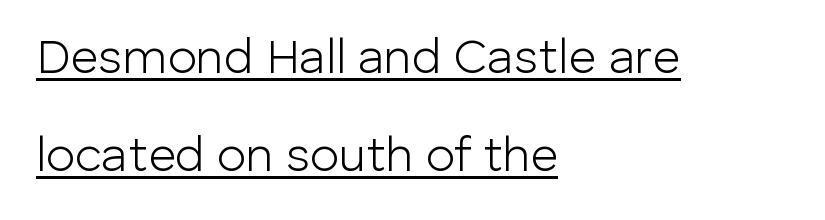
The image shows 48 px light sans-serif type, upright; set left-aligned, loose line spacing (2.05x), normal letter spacing, underlined; low stroke contrast and a medium x-height.
